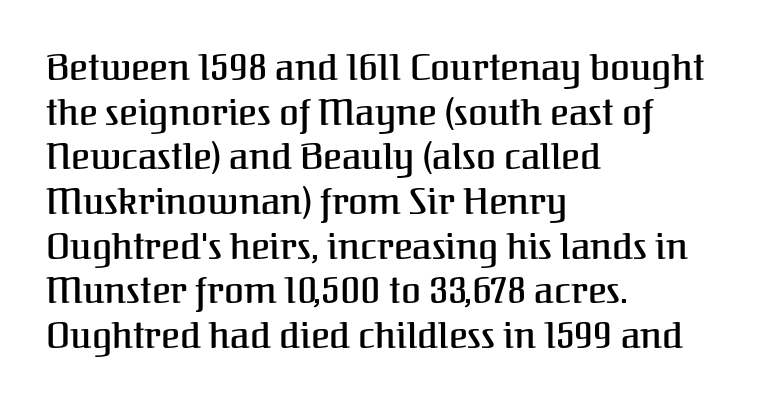
The image shows 36 px serif type, upright; set left-aligned, line spacing 1.24x, normal letter spacing, not underlined; medium stroke contrast and a medium x-height.
